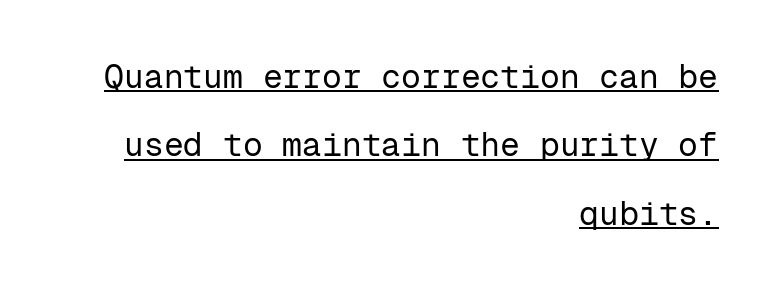
Q: Is the text bold? A: No.
Q: Is the text italic (slanted)? A: No, it is upright.
Q: Is the typeface a serif or a sans-serif typeface? A: Sans-serif.
Q: Is the text underlined? A: Yes.
Q: How is the paragraph aligned? A: Right-aligned.
Q: Is the spacing between letters normal or unusually wide? A: Normal.
Q: Is the spacing between lines tight, normal or loose? A: Loose.
Q: Width (condensed, normal, or wide)? A: Normal.
Q: Stroke contrast? A: Low.
Q: x-height? A: Medium.
Q: Monospaced? A: Yes.
